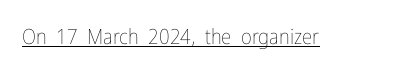
{"italic": "no", "bold": "no", "underline": "yes", "letter_spacing": "normal", "letter_spacing_em": 0.0, "glyph_px": 21}
